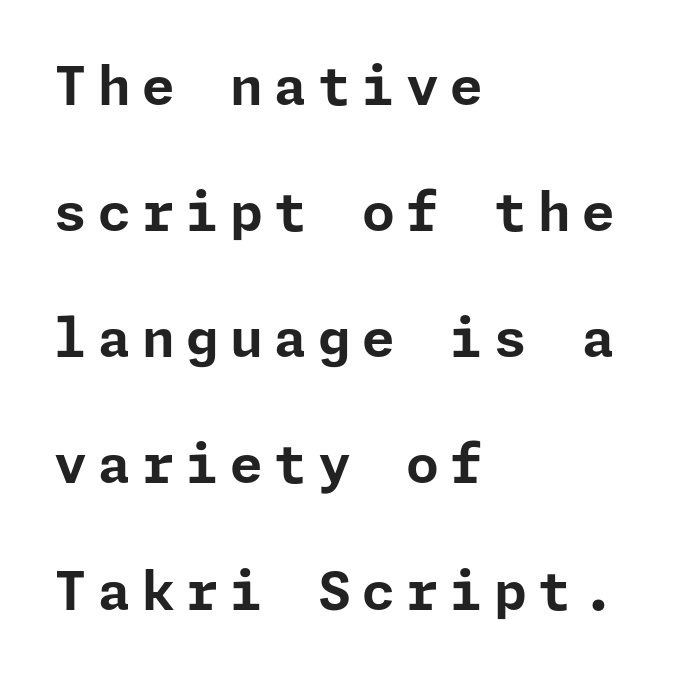
Q: Is the text bold? A: Yes.
Q: Is the text italic (slanted)? A: No, it is upright.
Q: Is the typeface a serif or a sans-serif typeface? A: Sans-serif.
Q: Is the text underlined? A: No.
Q: How is the paragraph aligned? A: Left-aligned.
Q: Is the spacing between letters normal or unusually wide? A: Unusually wide.
Q: Is the spacing between lines tight, normal or loose? A: Loose.
Q: Width (condensed, normal, or wide)? A: Normal.
Q: Stroke contrast? A: Low.
Q: x-height? A: Medium.
